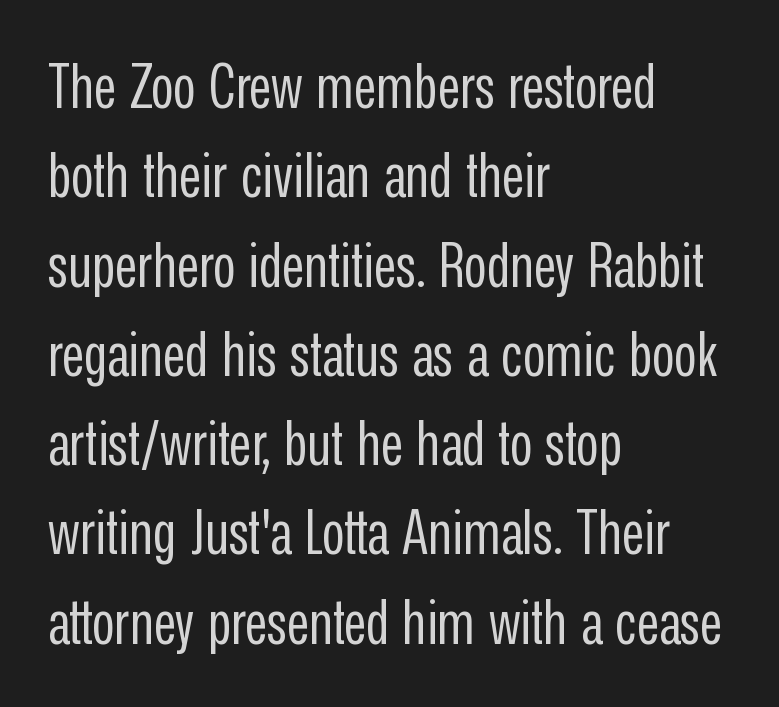
Q: Is the text bold? A: No.
Q: Is the text italic (slanted)? A: No, it is upright.
Q: Is the typeface a serif or a sans-serif typeface? A: Sans-serif.
Q: Is the text underlined? A: No.
Q: How is the paragraph aligned? A: Left-aligned.
Q: Is the spacing between letters normal or unusually wide? A: Normal.
Q: Is the spacing between lines tight, normal or loose? A: Normal.
Q: Width (condensed, normal, or wide)? A: Condensed.
Q: Stroke contrast? A: Low.
Q: x-height? A: Medium.
Q: Monospaced? A: No.
